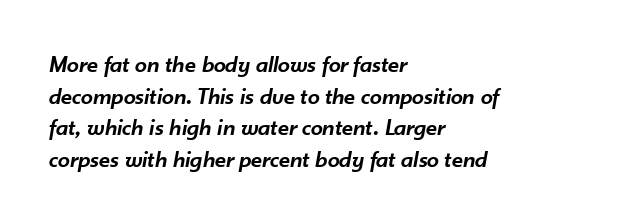
Tracking value appears to be zero — textbook default spacing. A semibold gives these letters moderate extra thickness, short of bold. Compared with a centered layout, this one pins lines to the left instead. The font's italic variant was chosen for this text.
